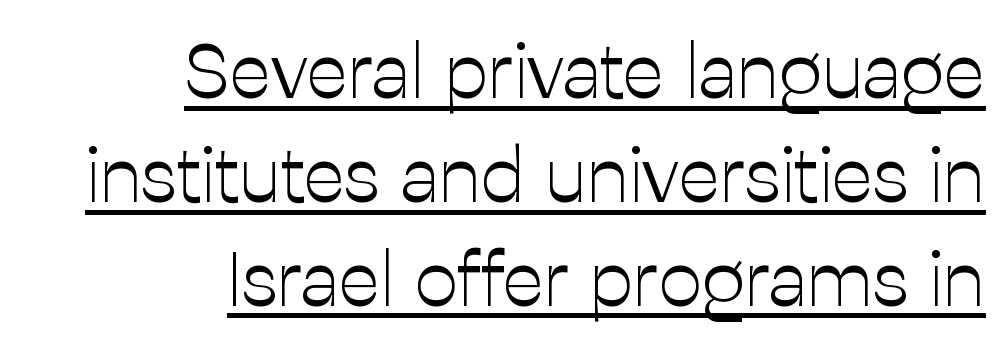
The image shows 77 px light sans-serif type, upright; set right-aligned, normal line spacing (1.35x), normal letter spacing, underlined; low stroke contrast and a medium x-height.
